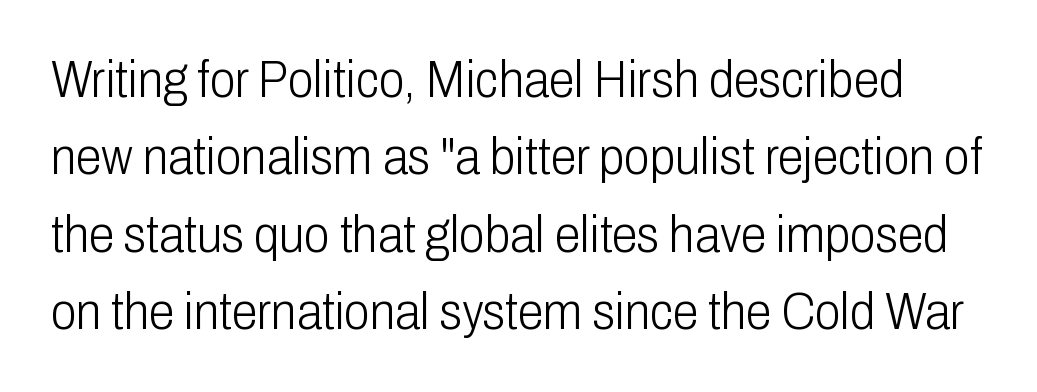
The image shows 52 px light, condensed sans-serif type, upright; set normal line spacing (1.49x), normal letter spacing, not underlined; low stroke contrast and a medium x-height.
